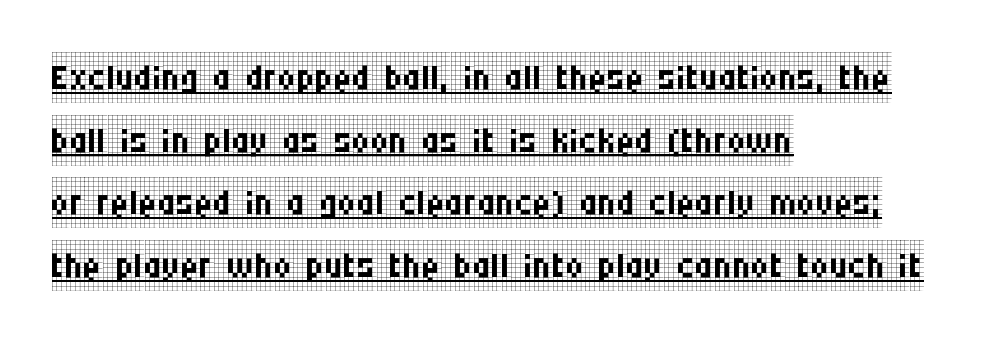
If you drew a ruler down the left edge, every line would touch it. It's the straight-up-and-down kind of type. The letters carry serifs — small finishing strokes at the ends of their stems. Note the varied advance widths — an 'i' is clearly narrower than an 'm'. You can see a thin bar hugging the bottom of the glyphs. Stroke thickness stays within the range of a standard reading face or lighter.
